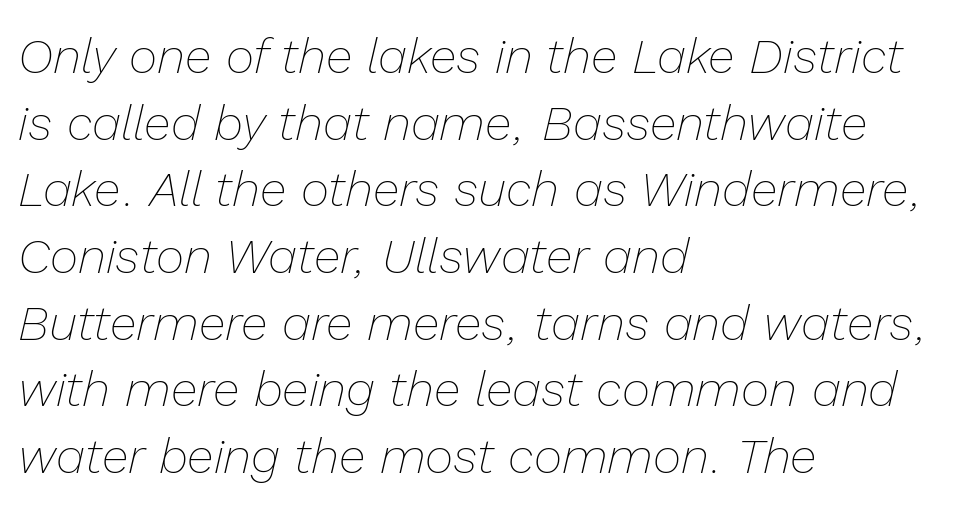
The image shows 49 px thin type, italic (leaning right); set left-aligned, normal line spacing (1.36x), normal letter spacing, not underlined; low stroke contrast and a medium x-height.
